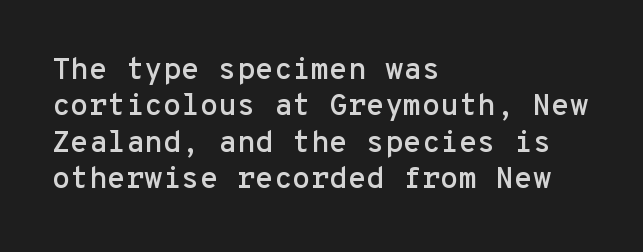
{"serif": "no", "italic": "no", "width": "normal", "stroke_contrast": "low", "x_height": "medium", "monospaced": "yes", "underline": "no", "align": "left", "line_spacing_ratio": 1.21, "letter_spacing": "normal", "letter_spacing_em": 0.0, "glyph_px": 30}
